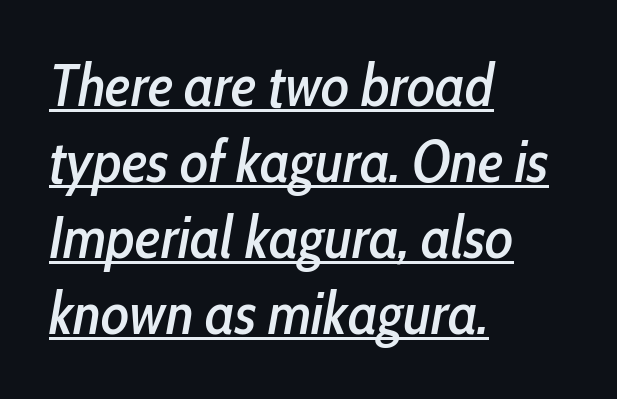
The image shows 59 px condensed type, italic (leaning right); set left-aligned, normal line spacing (1.29x), normal letter spacing, underlined; low stroke contrast and a medium x-height.
